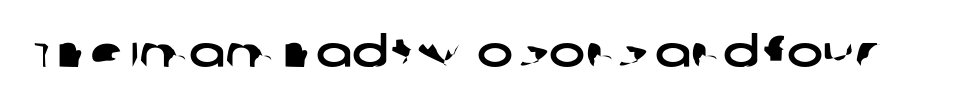
Q: Is the typeface a serif or a sans-serif typeface? A: Sans-serif.
Q: Is the text underlined? A: No.
Q: Is the spacing between letters normal or unusually wide? A: Normal.
Q: Width (condensed, normal, or wide)? A: Wide.
Q: Stroke contrast? A: Low.
Q: x-height? A: Large.
Q: Monospaced? A: No.
